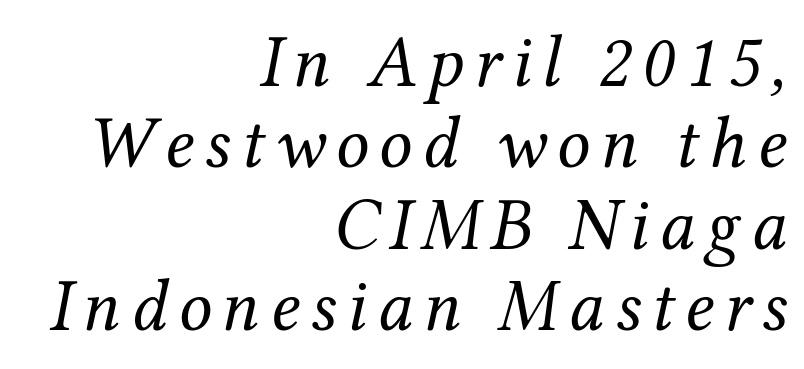
Q: Is the text bold? A: No.
Q: Is the text italic (slanted)? A: Yes, it leans right by about 12 degrees.
Q: Is the typeface a serif or a sans-serif typeface? A: Serif.
Q: Is the text underlined? A: No.
Q: How is the paragraph aligned? A: Right-aligned.
Q: Is the spacing between lines tight, normal or loose? A: Tight.
Q: Width (condensed, normal, or wide)? A: Normal.
Q: Stroke contrast? A: Medium.
Q: x-height? A: Medium.
Q: Monospaced? A: No.
